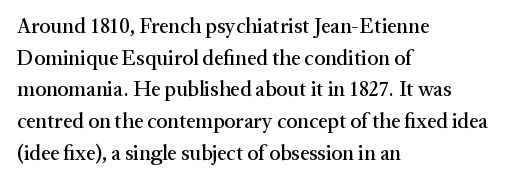
Q: Is the text italic (slanted)? A: No, it is upright.
Q: Is the text underlined? A: No.
Q: How is the paragraph aligned? A: Left-aligned.
Q: Is the spacing between letters normal or unusually wide? A: Normal.
Q: Is the spacing between lines tight, normal or loose? A: Normal.
